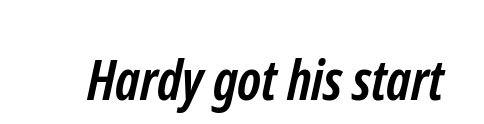
Q: Is the text bold? A: Yes.
Q: Is the typeface a serif or a sans-serif typeface? A: Sans-serif.
Q: Is the text underlined? A: No.
Q: Is the spacing between letters normal or unusually wide? A: Normal.
Q: Width (condensed, normal, or wide)? A: Condensed.
Q: Stroke contrast? A: Low.
Q: x-height? A: Medium.
Q: Monospaced? A: No.
